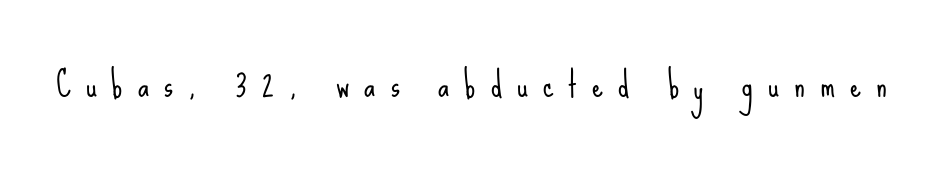
Q: Is the text bold? A: No.
Q: Is the text italic (slanted)? A: No, it is upright.
Q: Is the typeface a serif or a sans-serif typeface? A: Sans-serif.
Q: Is the text underlined? A: No.
Q: Is the spacing between letters normal or unusually wide? A: Unusually wide.
Q: Width (condensed, normal, or wide)? A: Condensed.
Q: Stroke contrast? A: Low.
Q: x-height? A: Small.
Q: Monospaced? A: No.
